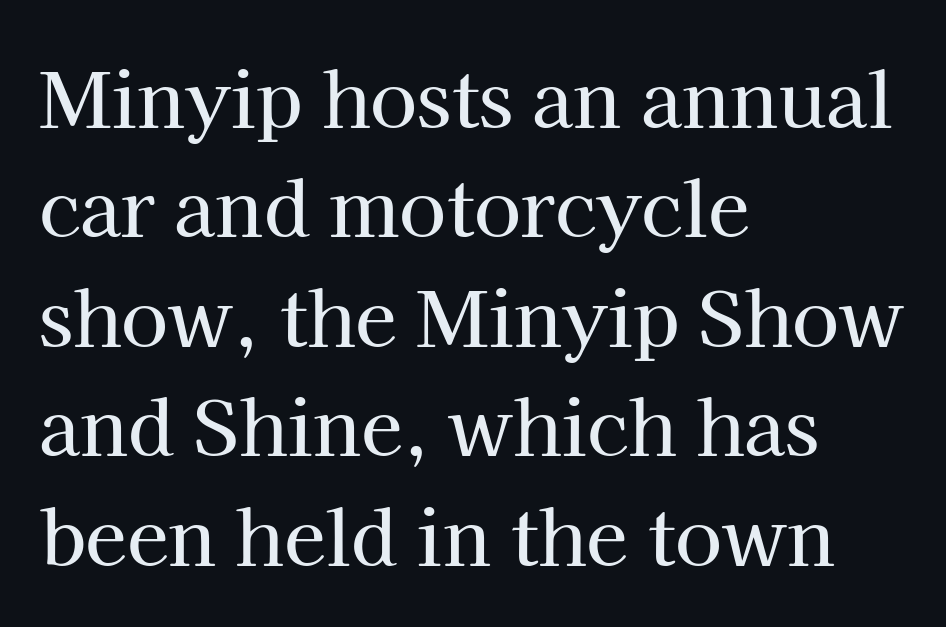
The image shows 76 px serif type, upright; set left-aligned, normal line spacing (1.44x), normal letter spacing, not underlined; high stroke contrast and a medium x-height.
